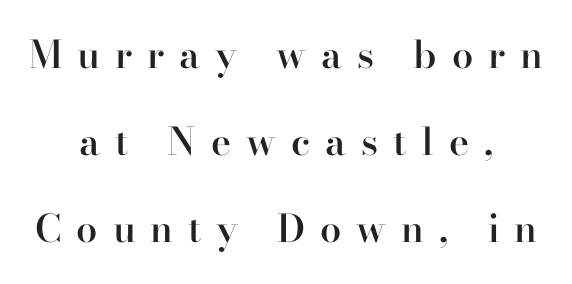
These lines stand farther apart than default settings would place them. The face used here is proportionally spaced, like ordinary book or web type. Every character sits straight up, as roman type does. One-word summary of the alignment: center. Bare-footed words on every line.
